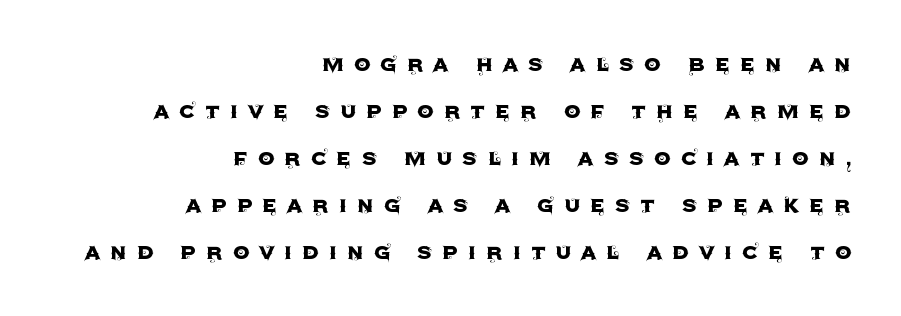
{"italic": "no", "underline": "no", "align": "right", "line_spacing_ratio": 1.81, "letter_spacing": "wide", "letter_spacing_em": 0.38, "glyph_px": 26}
